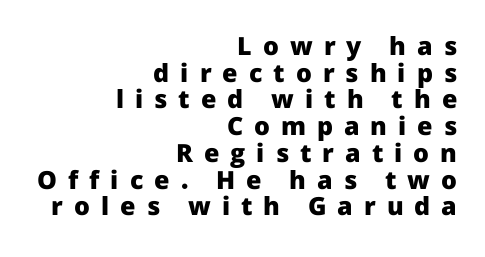
{"italic": "no", "bold": "yes", "underline": "no", "align": "right", "line_spacing": "tight", "line_spacing_ratio": 1.07, "letter_spacing": "wide", "letter_spacing_em": 0.44, "glyph_px": 25}
